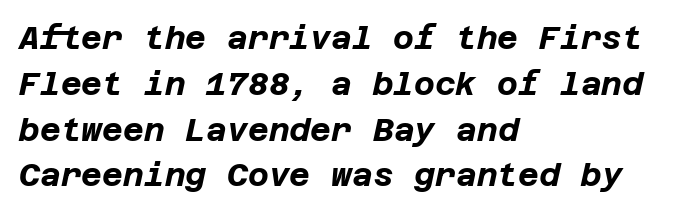
Q: Is the text bold? A: Yes.
Q: Is the text italic (slanted)? A: Yes, it leans right by about 12 degrees.
Q: Is the text underlined? A: No.
Q: How is the paragraph aligned? A: Left-aligned.
Q: Is the spacing between letters normal or unusually wide? A: Normal.
Q: Is the spacing between lines tight, normal or loose? A: Normal.
Q: Width (condensed, normal, or wide)? A: Normal.
Q: Stroke contrast? A: Low.
Q: x-height? A: Large.
